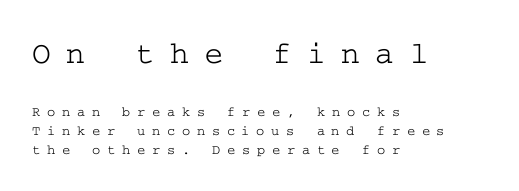
Q: Is the text italic (slanted)? A: No, it is upright.
Q: Is the typeface a serif or a sans-serif typeface? A: Serif.
Q: Is the text underlined? A: No.
Q: How is the paragraph aligned? A: Left-aligned.
Q: Is the spacing between letters normal or unusually wide? A: Unusually wide.
Q: Is the spacing between lines tight, normal or loose? A: Normal.
Q: Which block of text is set in a larger size, the first (top) or the second (bottom)? A: The first (top) one.
Q: Width (condensed, normal, or wide)? A: Wide.
Q: Stroke contrast? A: Low.
Q: x-height? A: Medium.
